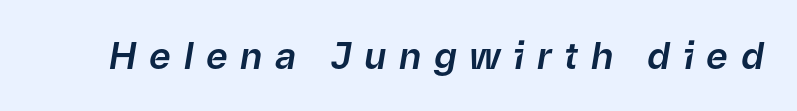
{"italic": "yes", "lean": "right", "slant_degrees": 9, "width": "normal", "stroke_contrast": "low", "x_height": "medium", "monospaced": "no", "underline": "no", "letter_spacing": "wide", "letter_spacing_em": 0.34, "glyph_px": 37}
